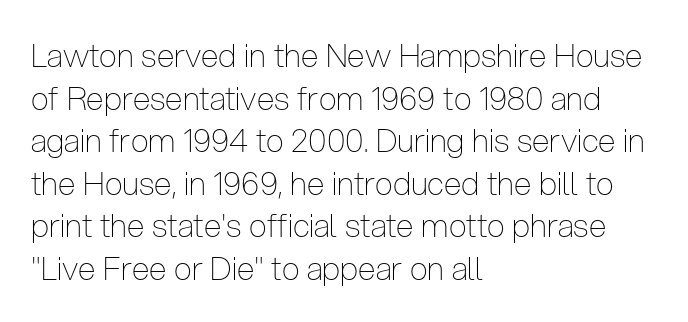
The image shows 32 px thin, condensed sans-serif type, upright; set left-aligned, normal line spacing (1.33x), normal letter spacing, not underlined; low stroke contrast and a medium x-height.
